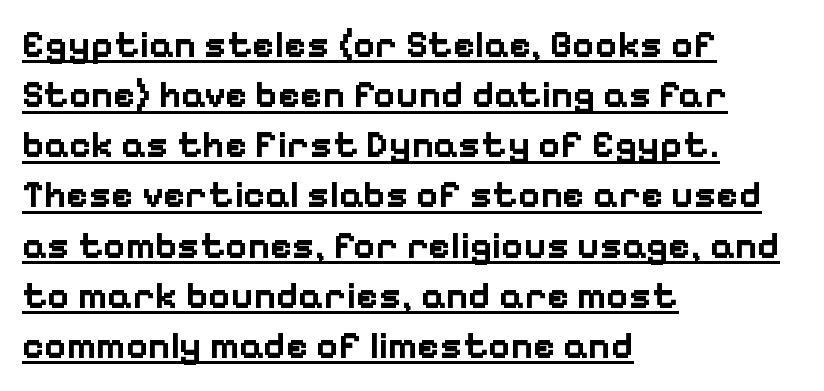
The image shows 38 px bold sans-serif type, upright; set left-aligned, normal line spacing (1.32x), normal letter spacing, underlined; low stroke contrast and a medium x-height.
